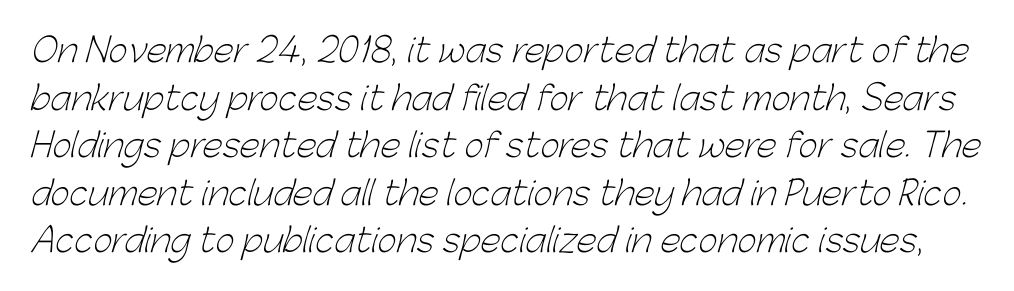
{"serif": "no", "bold": "no", "weight": "light", "width": "normal", "stroke_contrast": "low", "x_height": "medium", "monospaced": "no", "underline": "no", "line_spacing": "normal", "line_spacing_ratio": 1.44, "letter_spacing": "normal", "letter_spacing_em": 0.0, "glyph_px": 33}
